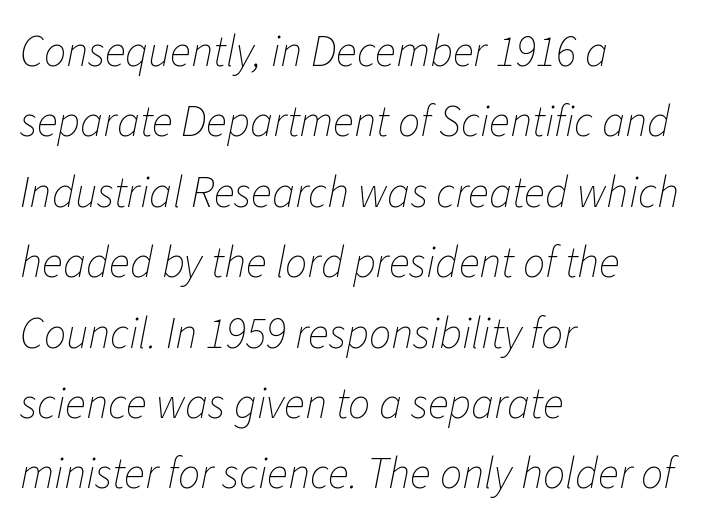
The image shows 44 px thin type, italic (leaning right); set left-aligned, normal line spacing (1.6x), normal letter spacing, not underlined; low stroke contrast and a medium x-height.
